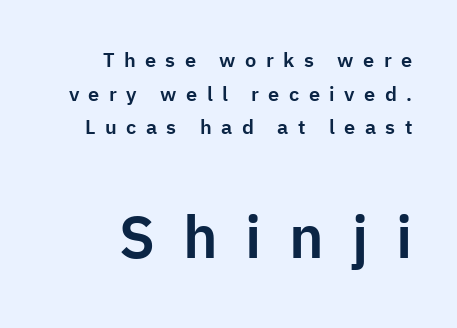
{"serif": "no", "italic": "no", "width": "normal", "stroke_contrast": "low", "x_height": "medium", "monospaced": "no", "underline": "no", "align": "right", "line_spacing": "normal", "line_spacing_ratio": 1.68, "letter_spacing": "wide", "letter_spacing_em": 0.47, "larger_block": "second", "size_ratio": 2.95, "glyph_px": 59}
